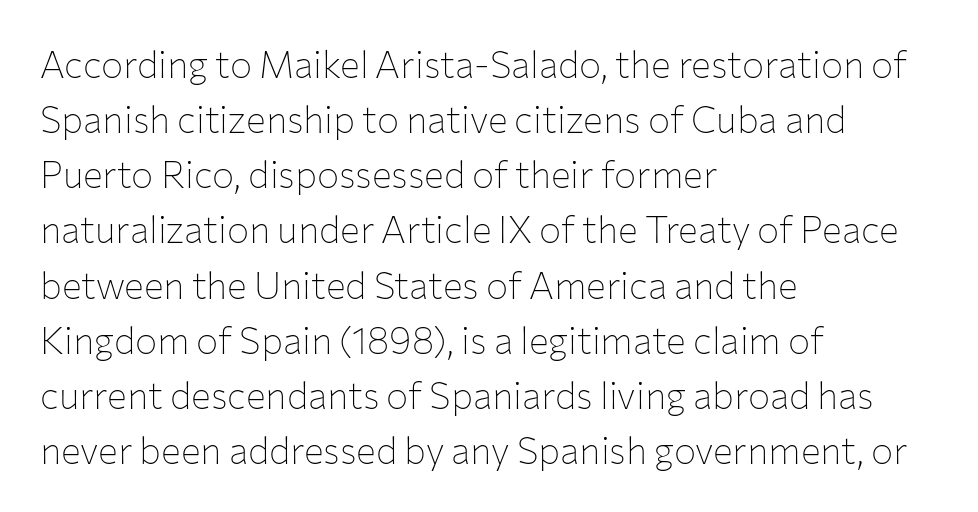
The strokes carry an ordinary text weight at most. The ragged edge is on the right, which tells us the setting is flush left. Think of a printed novel: that variable character pitch is what you see here. The letters sit at their default tracking, neither squeezed nor spread. Leading: standard. In terms of letterform style, serifs are entirely absent.
